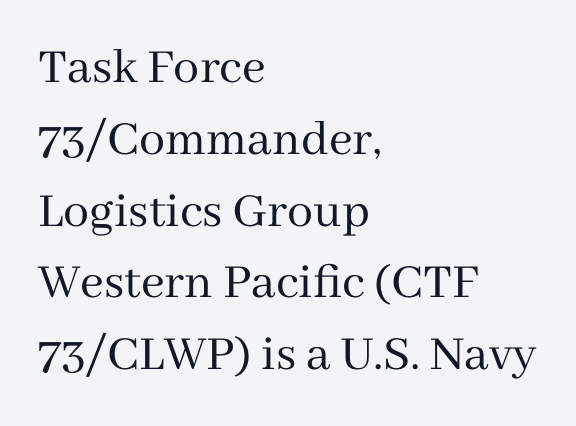
The image shows 52 px regular-weight serif type, upright; set left-aligned, normal line spacing (1.38x), normal letter spacing, not underlined; medium stroke contrast and a medium x-height.
